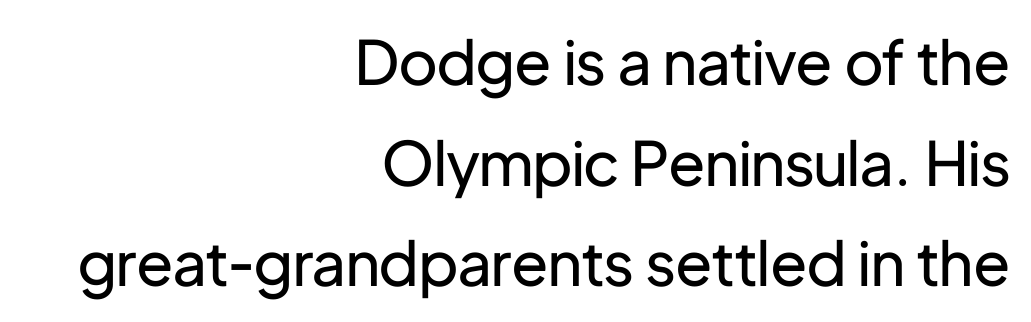
{"serif": "no", "italic": "no", "bold": "no", "weight": "regular", "width": "normal", "stroke_contrast": "low", "x_height": "medium", "monospaced": "no", "underline": "no", "align": "right", "line_spacing": "normal", "line_spacing_ratio": 1.65, "letter_spacing": "normal", "letter_spacing_em": 0.0, "glyph_px": 61}
